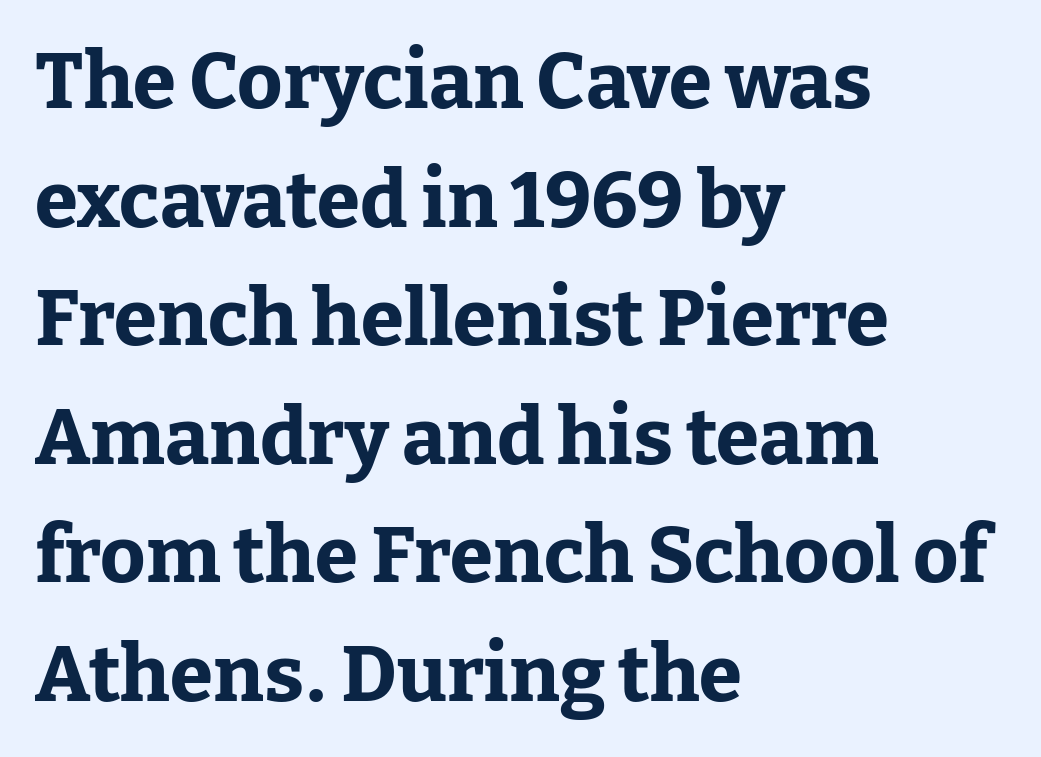
The image shows 78 px bold serif type, upright; set left-aligned, normal line spacing (1.52x), normal letter spacing, not underlined; low stroke contrast and a medium x-height.
